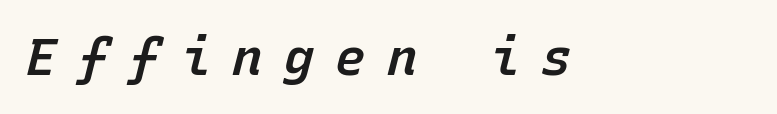
{"italic": "yes", "lean": "right", "slant_degrees": 15, "bold": "semi", "weight": "semibold", "width": "normal", "stroke_contrast": "low", "x_height": "medium", "monospaced": "yes", "underline": "no", "letter_spacing": "wide", "letter_spacing_em": 0.41, "glyph_px": 51}
